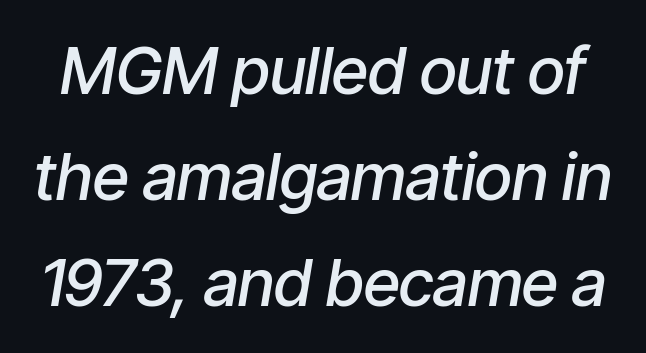
The image shows 65 px semibold, condensed type, italic (leaning right); set normal line spacing (1.63x), normal letter spacing, not underlined; low stroke contrast and a medium x-height.
